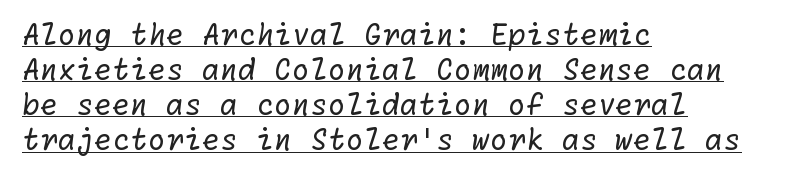
Q: Is the text bold? A: No.
Q: Is the typeface a serif or a sans-serif typeface? A: Sans-serif.
Q: Is the text underlined? A: Yes.
Q: How is the paragraph aligned? A: Left-aligned.
Q: Is the spacing between letters normal or unusually wide? A: Normal.
Q: Width (condensed, normal, or wide)? A: Normal.
Q: Stroke contrast? A: Low.
Q: x-height? A: Medium.
